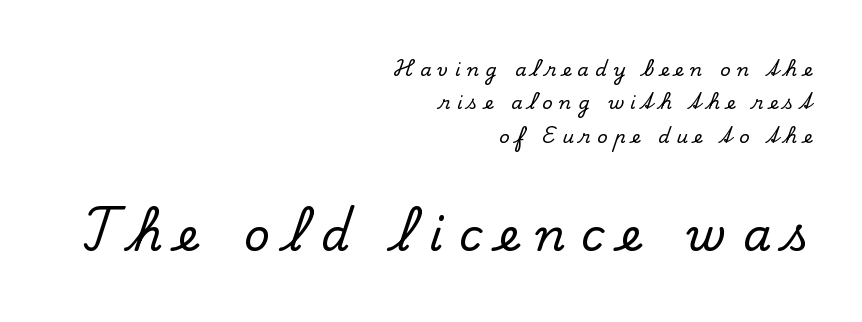
Character widths vary here, with narrow letters taking less room than wide ones. Type size steps up from the first block to the second. These lines stack with their right ends in a neat column. This rendering widens character spacing well past its baseline value. The type family on display is of the serif kind. Only glyphs here, with clear space below each row.
